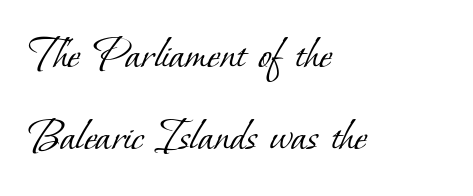
{"serif": "yes", "bold": "no", "weight": "light", "width": "normal", "stroke_contrast": "low", "x_height": "small", "monospaced": "no", "underline": "no", "align": "left", "line_spacing_ratio": 1.71, "letter_spacing": "normal", "letter_spacing_em": 0.0, "glyph_px": 48}
